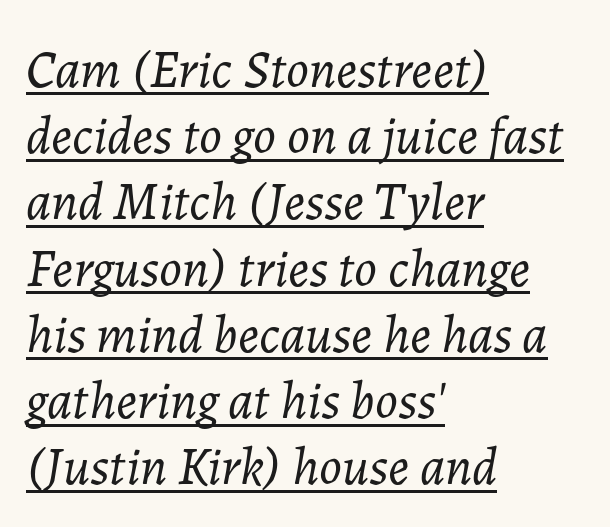
The image shows 53 px light type, italic (leaning right); set left-aligned, normal line spacing (1.25x), normal letter spacing, underlined; low stroke contrast and a medium x-height.
